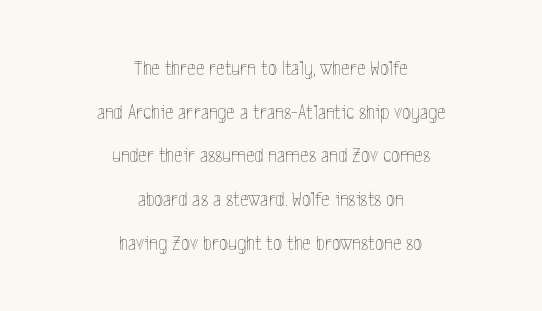
{"italic": "no", "bold": "no", "underline": "no", "align": "center", "line_spacing": "loose", "line_spacing_ratio": 2.08, "letter_spacing": "normal", "letter_spacing_em": 0.0, "glyph_px": 21}
